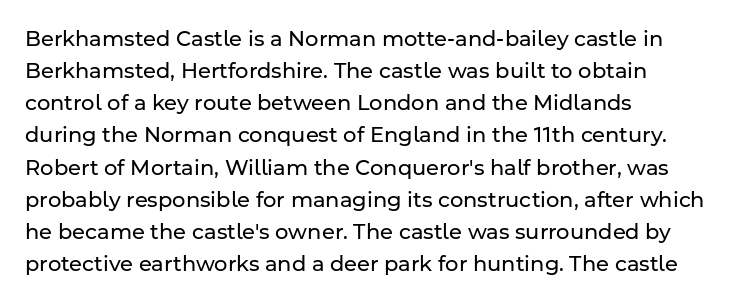
Q: Is the text bold? A: No.
Q: Is the text italic (slanted)? A: No, it is upright.
Q: Is the text underlined? A: No.
Q: How is the paragraph aligned? A: Left-aligned.
Q: Is the spacing between letters normal or unusually wide? A: Normal.
Q: Is the spacing between lines tight, normal or loose? A: Normal.
